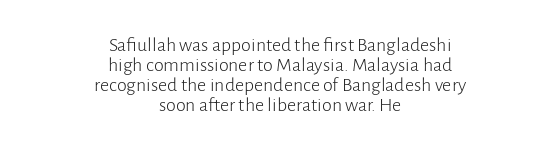
Q: Is the text bold? A: No.
Q: Is the text italic (slanted)? A: No, it is upright.
Q: Is the text underlined? A: No.
Q: How is the paragraph aligned? A: Centered.
Q: Is the spacing between letters normal or unusually wide? A: Normal.
Q: Is the spacing between lines tight, normal or loose? A: Tight.
